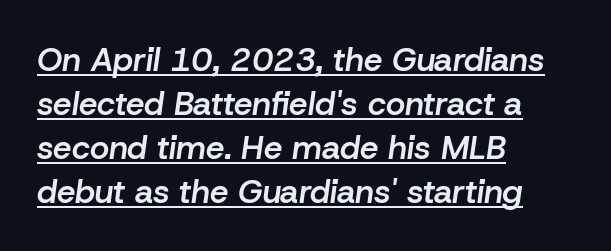
The rendering uses the underline text-decoration. The letters are semibold — heavier than regular but short of a full bold. Line starts are locked; line ends wander. This sample keeps an unexceptional amount of space between lines.
